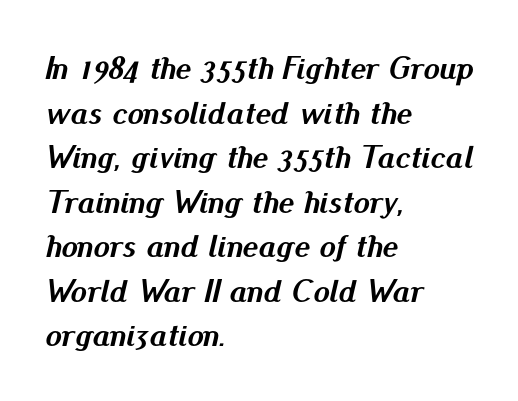
The image shows 33 px semibold type, italic (leaning right); set left-aligned, normal line spacing (1.35x), normal letter spacing, not underlined; medium stroke contrast and a small x-height.
